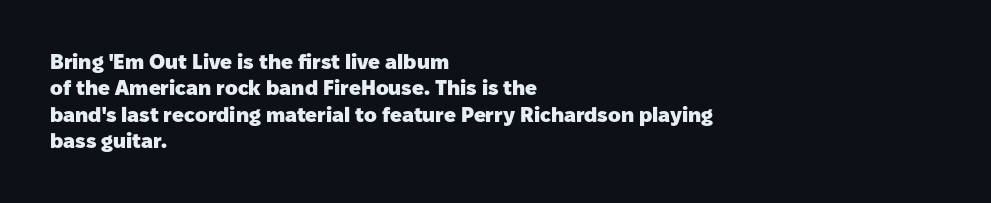
Q: Is the text bold? A: Yes.
Q: Is the text italic (slanted)? A: No, it is upright.
Q: Is the text underlined? A: No.
Q: How is the paragraph aligned? A: Left-aligned.
Q: Is the spacing between letters normal or unusually wide? A: Normal.
Q: Is the spacing between lines tight, normal or loose? A: Normal.
